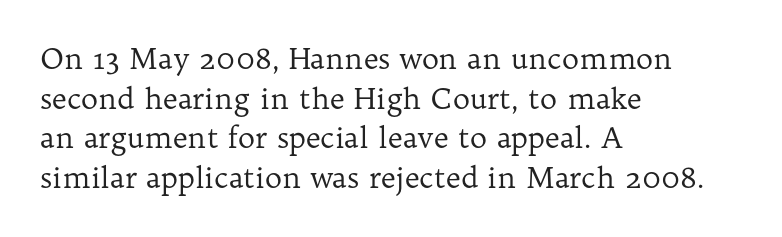
{"serif": "yes", "italic": "no", "bold": "no", "weight": "regular", "width": "normal", "stroke_contrast": "low", "x_height": "medium", "monospaced": "no", "underline": "no", "align": "left", "line_spacing": "normal", "line_spacing_ratio": 1.37, "letter_spacing": "normal", "letter_spacing_em": 0.0, "glyph_px": 29}
